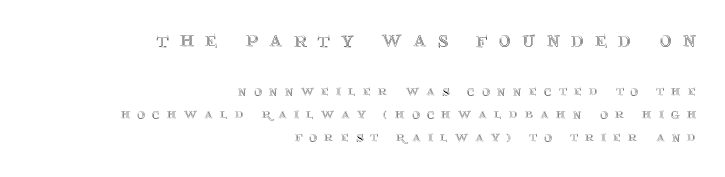
Just letters on the line, the space beneath them empty. The compositor pushed each line to the right boundary. This layout puts the oversized block above and the modest block below. Regarding leading, the lines here are spaced in the standard way. The rendering inserts visible extra space after every character.
